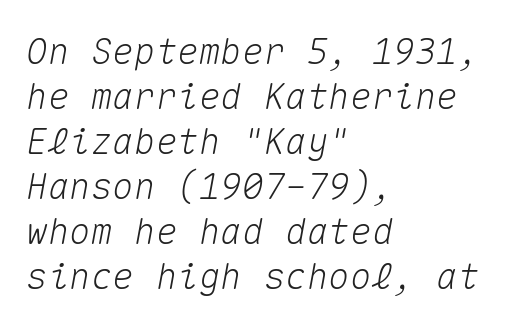
The image shows 36 px text type, italic (leaning right), monospaced; set left-aligned, normal line spacing (1.25x), normal letter spacing, not underlined; medium stroke contrast and a medium x-height.
